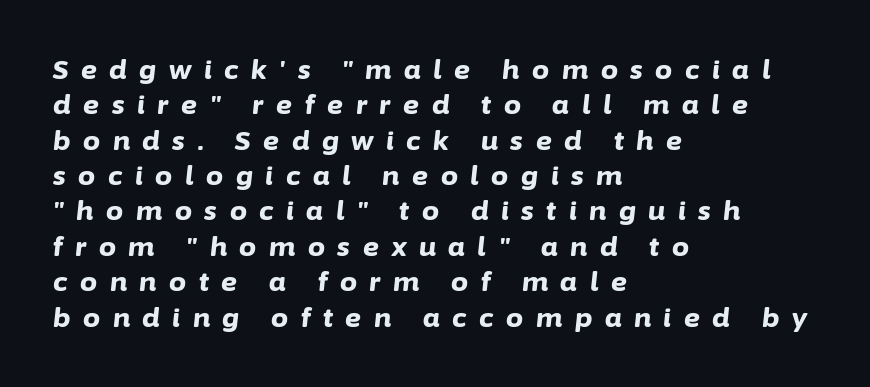
{"italic": "yes", "lean": "right", "slant_degrees": 6, "bold": "yes", "underline": "no", "align": "left", "line_spacing": "normal", "line_spacing_ratio": 1.31, "letter_spacing": "wide", "letter_spacing_em": 0.47, "glyph_px": 27}
